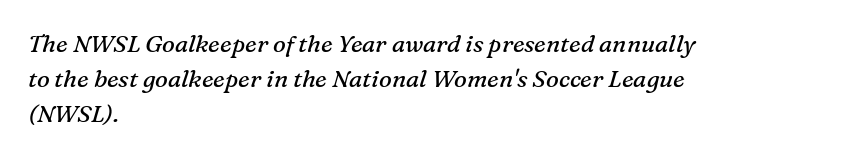
The image shows 24 px text type, italic (leaning right); set left-aligned, normal line spacing (1.46x), normal letter spacing, not underlined.
